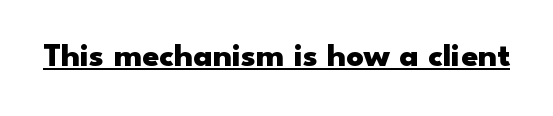
Q: Is the text bold? A: Yes.
Q: Is the text italic (slanted)? A: No, it is upright.
Q: Is the typeface a serif or a sans-serif typeface? A: Sans-serif.
Q: Is the text underlined? A: Yes.
Q: Is the spacing between letters normal or unusually wide? A: Normal.
Q: Width (condensed, normal, or wide)? A: Wide.
Q: Stroke contrast? A: Low.
Q: x-height? A: Small.
Q: Monospaced? A: No.
